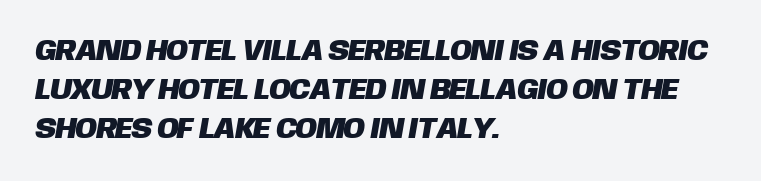
{"serif": "no", "width": "normal", "stroke_contrast": "low", "x_height": "large", "monospaced": "no", "underline": "no", "align": "left", "line_spacing": "normal", "line_spacing_ratio": 1.34, "letter_spacing": "normal", "letter_spacing_em": 0.0, "glyph_px": 29}
